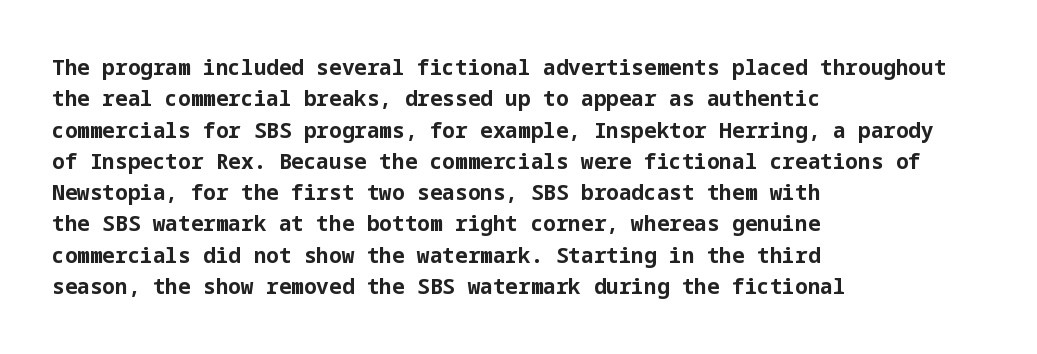
{"italic": "no", "bold": "yes", "underline": "no", "align": "left", "line_spacing": "normal", "line_spacing_ratio": 1.49, "letter_spacing": "normal", "letter_spacing_em": 0.0, "glyph_px": 21}
